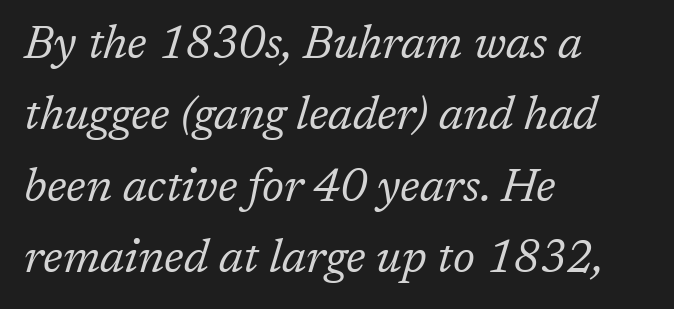
Q: Is the text bold? A: No.
Q: Is the text italic (slanted)? A: Yes, it leans right by about 17 degrees.
Q: Is the typeface a serif or a sans-serif typeface? A: Serif.
Q: Is the text underlined? A: No.
Q: How is the paragraph aligned? A: Left-aligned.
Q: Is the spacing between letters normal or unusually wide? A: Normal.
Q: Is the spacing between lines tight, normal or loose? A: Normal.
Q: Width (condensed, normal, or wide)? A: Normal.
Q: Stroke contrast? A: Low.
Q: x-height? A: Medium.
Q: Monospaced? A: No.
